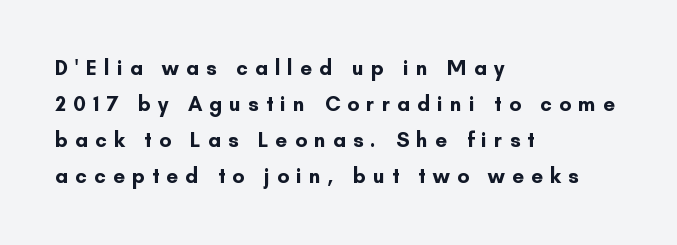
The image shows 21 px bold type, upright; set left-aligned, line spacing 1.72x, unusually wide letter spacing (+0.34 em), not underlined.
